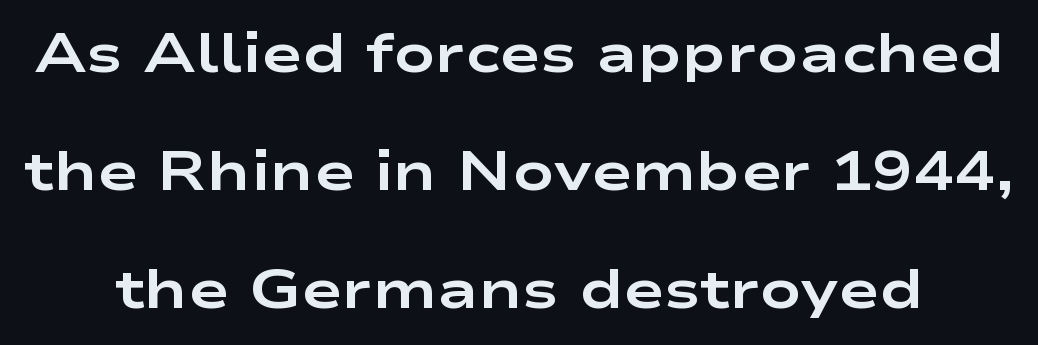
Q: Is the text bold? A: Yes.
Q: Is the text italic (slanted)? A: No, it is upright.
Q: Is the typeface a serif or a sans-serif typeface? A: Sans-serif.
Q: Is the text underlined? A: No.
Q: How is the paragraph aligned? A: Centered.
Q: Is the spacing between letters normal or unusually wide? A: Normal.
Q: Is the spacing between lines tight, normal or loose? A: Loose.
Q: Width (condensed, normal, or wide)? A: Wide.
Q: Stroke contrast? A: Low.
Q: x-height? A: Medium.
Q: Monospaced? A: No.
